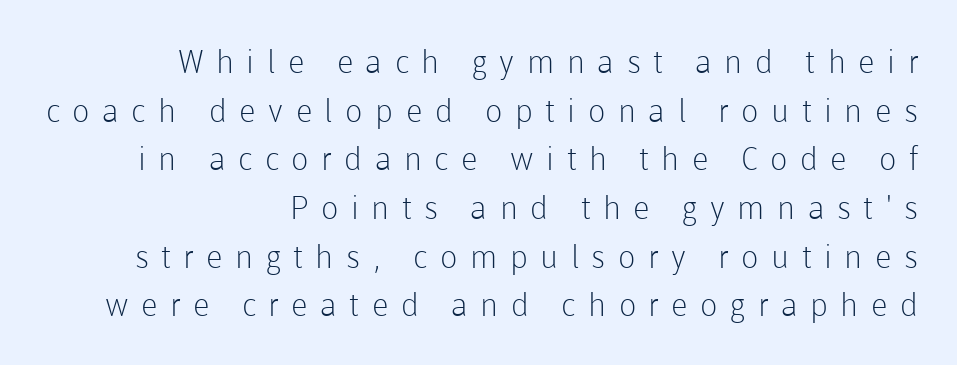
The image shows 32 px light sans-serif type, upright; set right-aligned, normal line spacing (1.52x), unusually wide letter spacing (+0.39 em), not underlined; low stroke contrast and a medium x-height.
